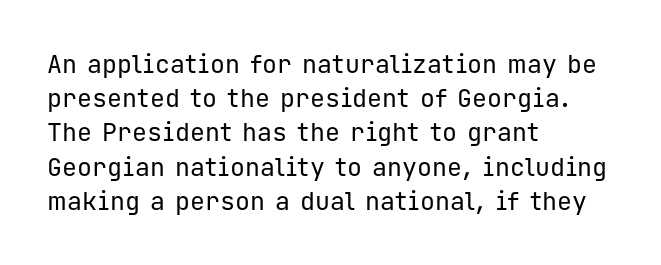
The image shows 25 px text type, upright; set left-aligned, normal line spacing (1.37x), normal letter spacing, not underlined.
